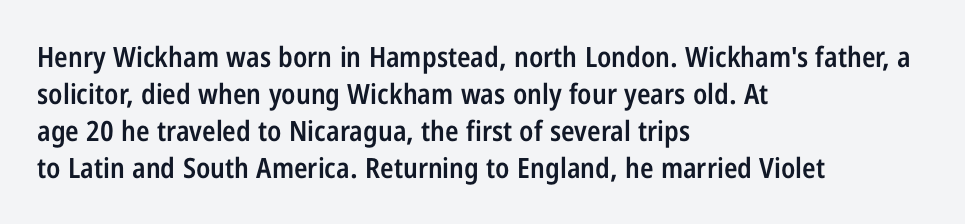
Q: Is the text bold? A: Semi-bold.
Q: Is the text italic (slanted)? A: No, it is upright.
Q: Is the typeface a serif or a sans-serif typeface? A: Sans-serif.
Q: Is the text underlined? A: No.
Q: How is the paragraph aligned? A: Left-aligned.
Q: Is the spacing between letters normal or unusually wide? A: Normal.
Q: Is the spacing between lines tight, normal or loose? A: Normal.
Q: Width (condensed, normal, or wide)? A: Condensed.
Q: Stroke contrast? A: Low.
Q: x-height? A: Medium.
Q: Monospaced? A: No.
